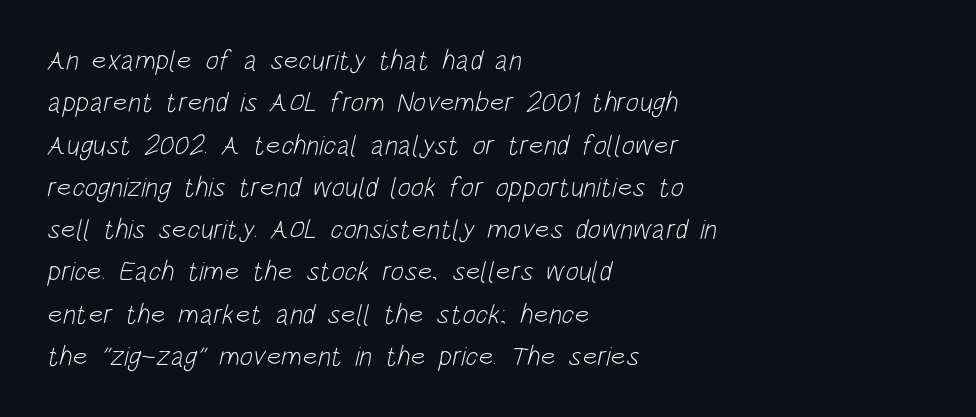
{"serif": "no", "bold": "no", "weight": "light", "width": "condensed", "stroke_contrast": "low", "x_height": "large", "monospaced": "no", "underline": "no", "align": "left", "line_spacing": "normal", "line_spacing_ratio": 1.51, "letter_spacing": "normal", "letter_spacing_em": 0.0, "glyph_px": 28}
